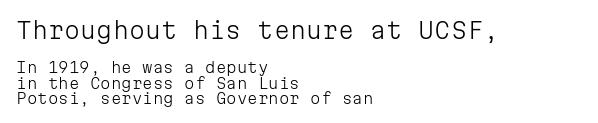
{"italic": "no", "bold": "no", "underline": "no", "align": "left", "line_spacing": "tight", "line_spacing_ratio": 1.03, "letter_spacing": "normal", "letter_spacing_em": 0.0, "larger_block": "first", "size_ratio": 1.53, "glyph_px": 23}
